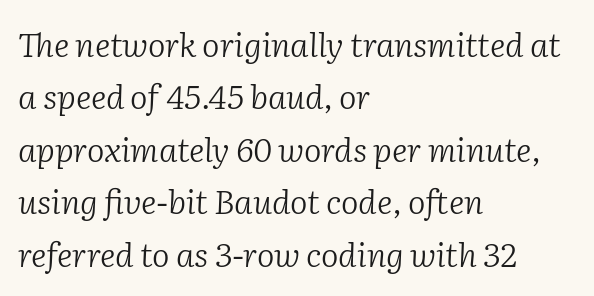
{"serif": "yes", "italic": "yes", "lean": "right", "slant_degrees": 2, "bold": "no", "weight": "light", "width": "normal", "stroke_contrast": "low", "x_height": "medium", "monospaced": "no", "underline": "no", "align": "left", "line_spacing": "normal", "line_spacing_ratio": 1.59, "letter_spacing": "normal", "letter_spacing_em": 0.0, "glyph_px": 33}
